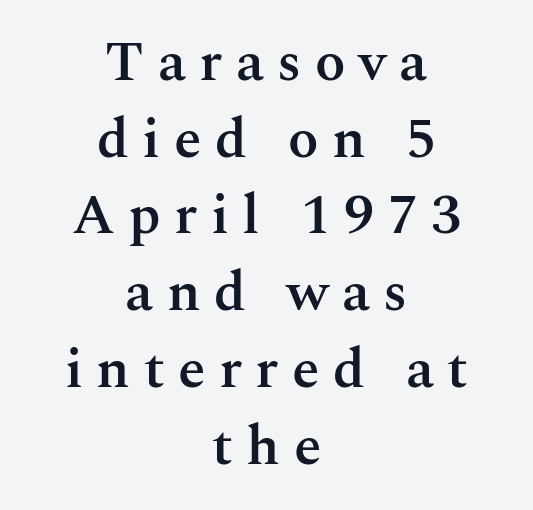
Q: Is the text bold? A: Semi-bold.
Q: Is the text italic (slanted)? A: No, it is upright.
Q: Is the typeface a serif or a sans-serif typeface? A: Serif.
Q: Is the text underlined? A: No.
Q: How is the paragraph aligned? A: Centered.
Q: Is the spacing between letters normal or unusually wide? A: Unusually wide.
Q: Is the spacing between lines tight, normal or loose? A: Normal.
Q: Width (condensed, normal, or wide)? A: Normal.
Q: Stroke contrast? A: Medium.
Q: x-height? A: Medium.
Q: Monospaced? A: No.
